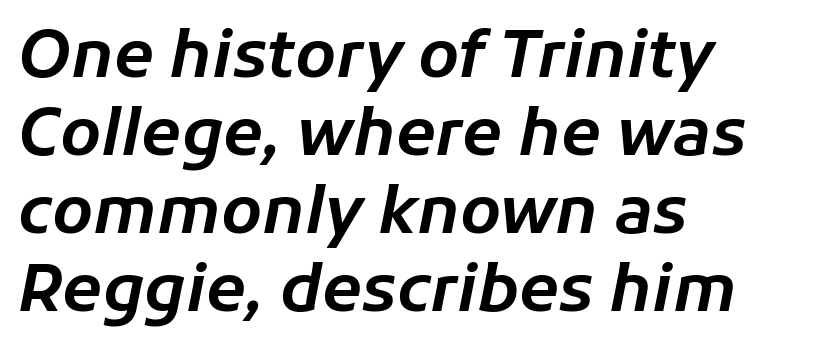
{"italic": "yes", "lean": "right", "slant_degrees": 11, "width": "normal", "stroke_contrast": "low", "x_height": "medium", "monospaced": "no", "underline": "no", "align": "left", "line_spacing_ratio": 1.2, "letter_spacing": "normal", "letter_spacing_em": 0.0, "glyph_px": 65}
